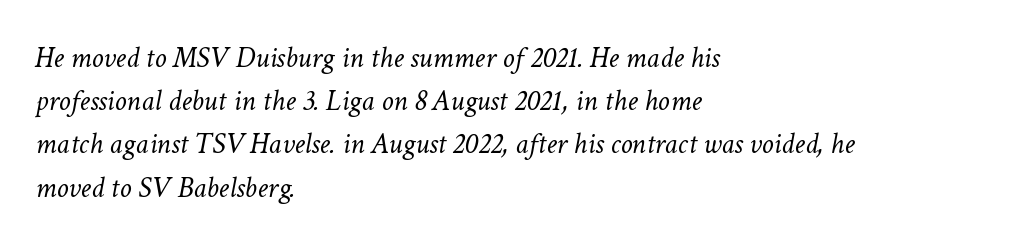
Designer's note — italics engaged. Looks like regular typesetting: each glyph gets only the width it needs. Is the type heavy? It reads as light-to-regular instead. The lines in this sample share a left origin and differ only in where they stop.
